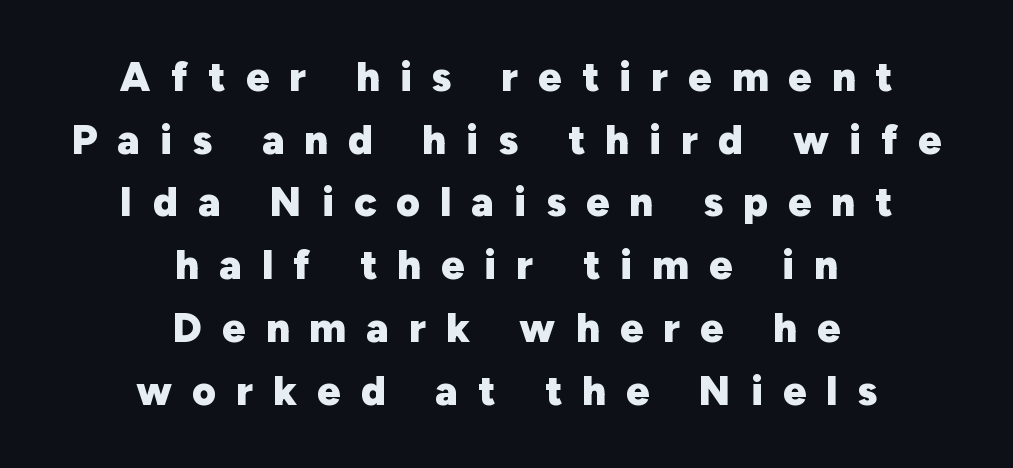
{"serif": "no", "italic": "no", "bold": "yes", "weight": "heavy", "width": "normal", "stroke_contrast": "low", "x_height": "medium", "monospaced": "no", "underline": "no", "align": "center", "line_spacing": "normal", "line_spacing_ratio": 1.53, "letter_spacing": "wide", "letter_spacing_em": 0.49, "glyph_px": 41}
